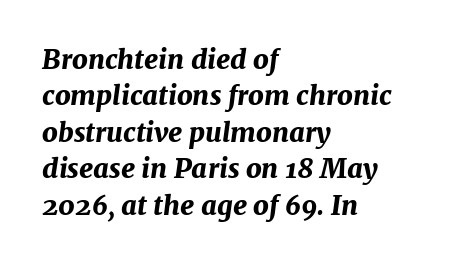
{"italic": "yes", "lean": "right", "slant_degrees": 7, "bold": "yes", "underline": "no", "align": "left", "line_spacing": "normal", "line_spacing_ratio": 1.35, "letter_spacing": "normal", "letter_spacing_em": 0.0, "glyph_px": 27}
